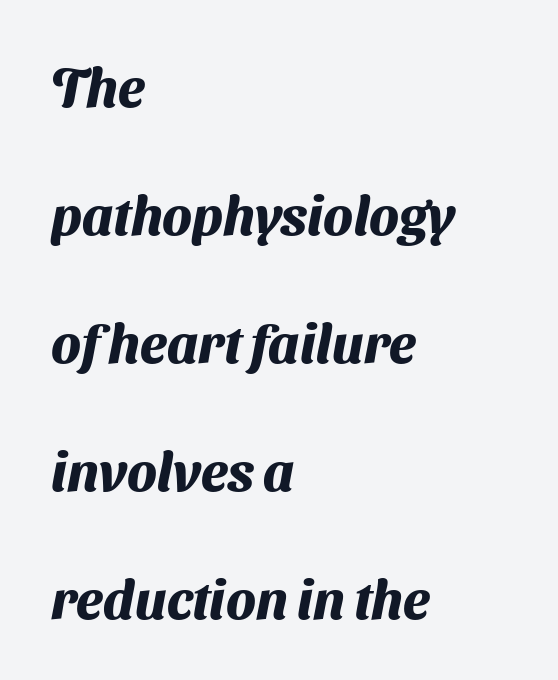
Q: Is the text bold? A: Yes.
Q: Is the typeface a serif or a sans-serif typeface? A: Sans-serif.
Q: Is the text underlined? A: No.
Q: How is the paragraph aligned? A: Left-aligned.
Q: Is the spacing between letters normal or unusually wide? A: Normal.
Q: Is the spacing between lines tight, normal or loose? A: Loose.
Q: Width (condensed, normal, or wide)? A: Normal.
Q: Stroke contrast? A: Medium.
Q: x-height? A: Medium.
Q: Monospaced? A: No.
